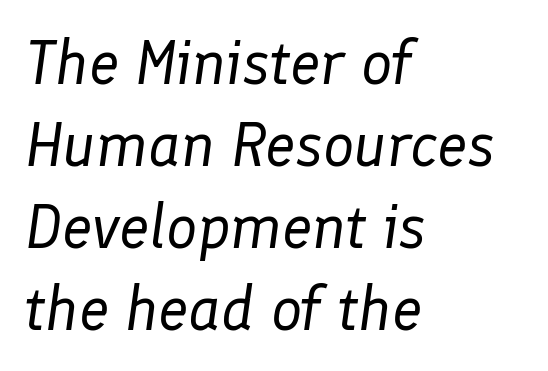
Slanted lettering throughout. Summary of weight: not heavy and not bold. Casual observation: everything's shoved over to the left. No extra tracking has been applied to these lines.
